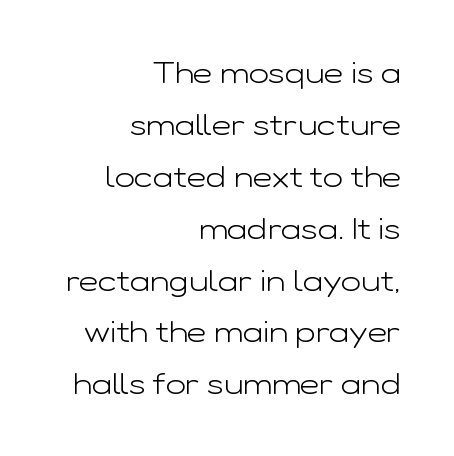
Q: Is the text bold? A: No.
Q: Is the text italic (slanted)? A: No, it is upright.
Q: Is the typeface a serif or a sans-serif typeface? A: Sans-serif.
Q: Is the text underlined? A: No.
Q: How is the paragraph aligned? A: Right-aligned.
Q: Is the spacing between letters normal or unusually wide? A: Normal.
Q: Width (condensed, normal, or wide)? A: Wide.
Q: Stroke contrast? A: Low.
Q: x-height? A: Medium.
Q: Monospaced? A: No.
